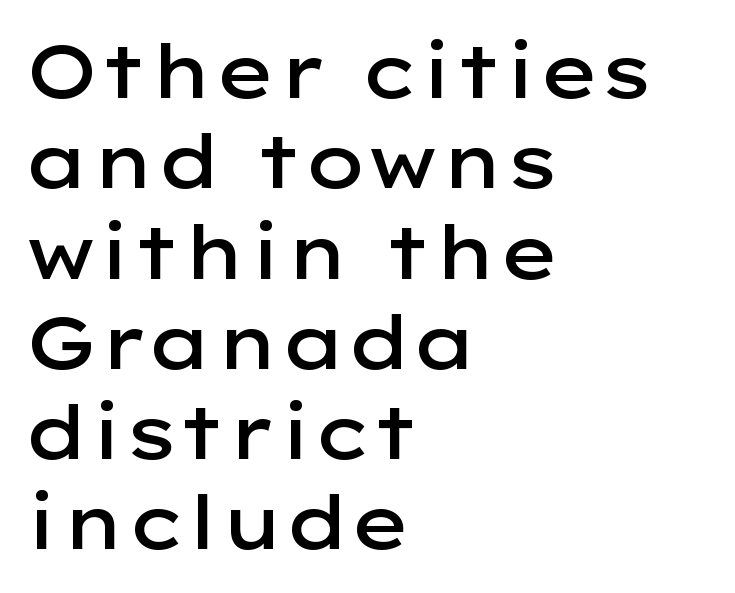
The image shows 74 px semibold, wide sans-serif type, upright; set left-aligned, line spacing 1.22x, normal letter spacing, not underlined; low stroke contrast and a medium x-height.
